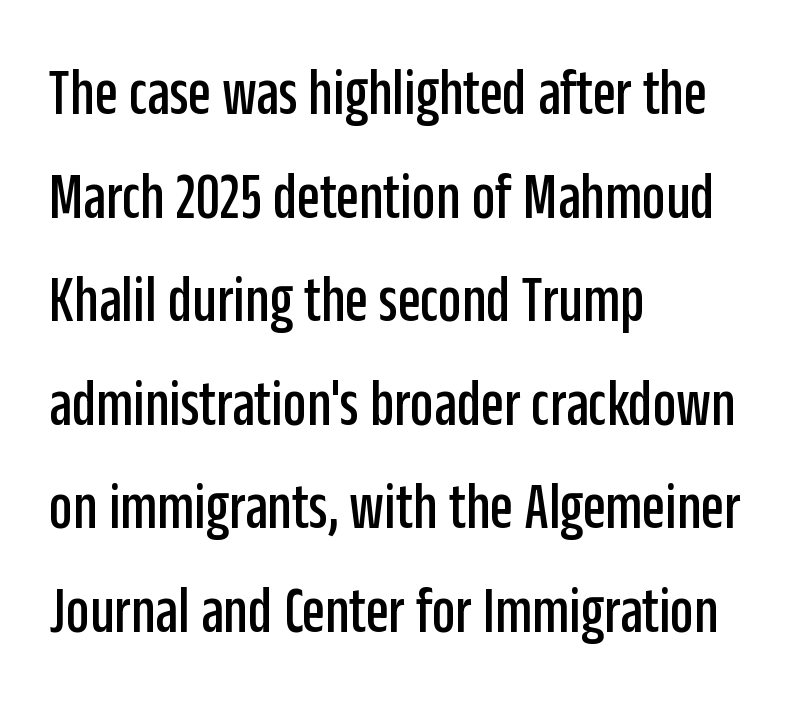
How would I describe the line gaps? Plain and ordinary. The space beneath each line is pristine and unruled. The letters sit at their default tracking, neither squeezed nor spread. You could not count columns in this text — the font is proportionally spaced. The letters stand upright; this is a roman face. In terms of letterform style, serifs are entirely absent.
